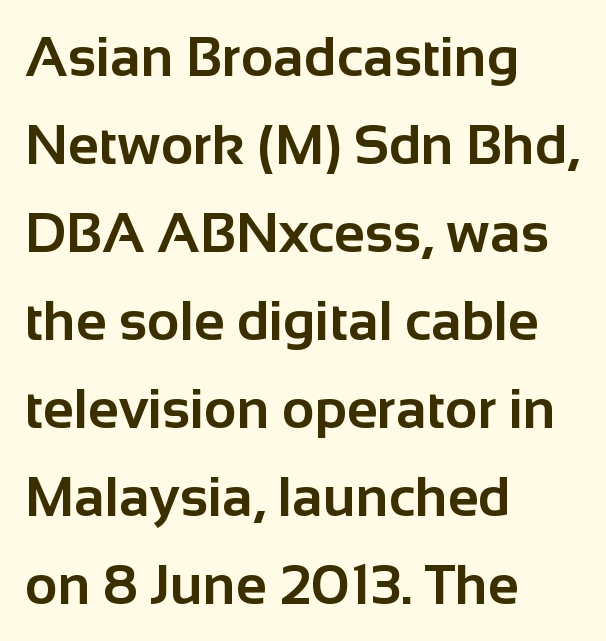
Q: Is the text bold? A: Yes.
Q: Is the text italic (slanted)? A: No, it is upright.
Q: Is the typeface a serif or a sans-serif typeface? A: Sans-serif.
Q: Is the text underlined? A: No.
Q: How is the paragraph aligned? A: Left-aligned.
Q: Is the spacing between letters normal or unusually wide? A: Normal.
Q: Is the spacing between lines tight, normal or loose? A: Normal.
Q: Width (condensed, normal, or wide)? A: Normal.
Q: Stroke contrast? A: Low.
Q: x-height? A: Medium.
Q: Monospaced? A: No.
